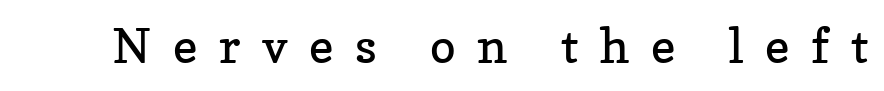
Q: Is the text bold? A: No.
Q: Is the text italic (slanted)? A: No, it is upright.
Q: Is the typeface a serif or a sans-serif typeface? A: Serif.
Q: Is the text underlined? A: No.
Q: Is the spacing between letters normal or unusually wide? A: Unusually wide.
Q: Width (condensed, normal, or wide)? A: Normal.
Q: Stroke contrast? A: Low.
Q: x-height? A: Medium.
Q: Monospaced? A: No.
